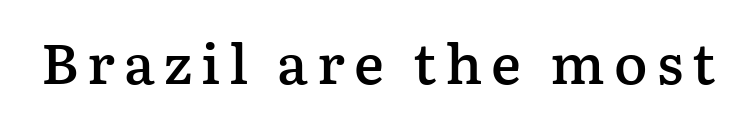
Examine the stroke ends and you'll spot serifs. Style check: upright. The space directly below the letters is spotless. Each letter keeps its own natural width here, so spacing adapts to shape. What weight is shown? A semibold, between regular and bold.
